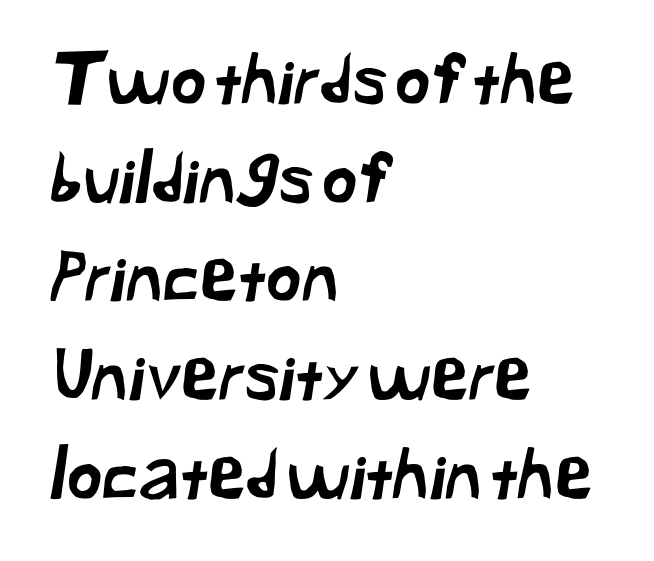
The image shows 69 px sans-serif type; set left-aligned, normal line spacing (1.43x), normal letter spacing, not underlined; low stroke contrast and a medium x-height.
